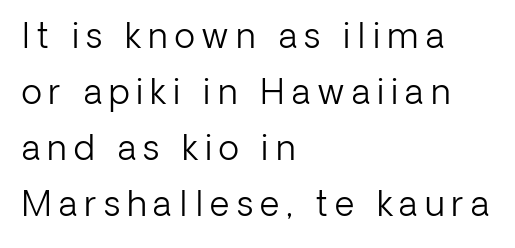
Short note: letters widely spaced. A light-to-regular cut is what we see here. Plain, unruled lines of type. Grotesque or geometric, the face here clearly has no serifs. One glance says typical: line gaps are just what's usual. The font's upright variant was chosen for this text.
